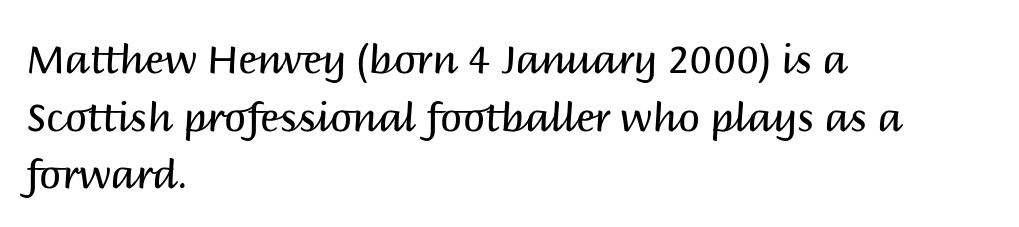
Q: Is the text bold? A: No.
Q: Is the text italic (slanted)? A: Yes.
Q: Is the typeface a serif or a sans-serif typeface? A: Sans-serif.
Q: Is the text underlined? A: No.
Q: How is the paragraph aligned? A: Left-aligned.
Q: Is the spacing between letters normal or unusually wide? A: Normal.
Q: Is the spacing between lines tight, normal or loose? A: Normal.
Q: Width (condensed, normal, or wide)? A: Normal.
Q: Stroke contrast? A: Medium.
Q: x-height? A: Large.
Q: Monospaced? A: No.
